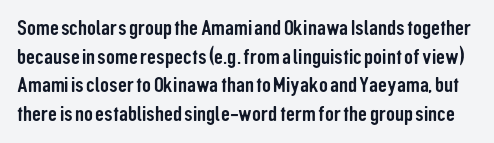
The image shows 22 px text type, upright; set normal line spacing (1.3x), normal letter spacing, not underlined.
